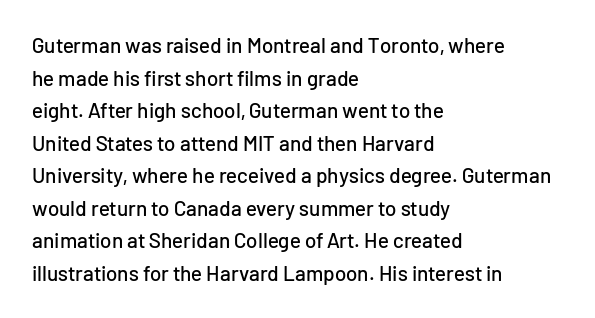
The line-height multiplier appears to be the usual default. Posture: straight, roman, zero tilt. This sample uses plain, unmodified letter spacing. No word sits above an underline.
